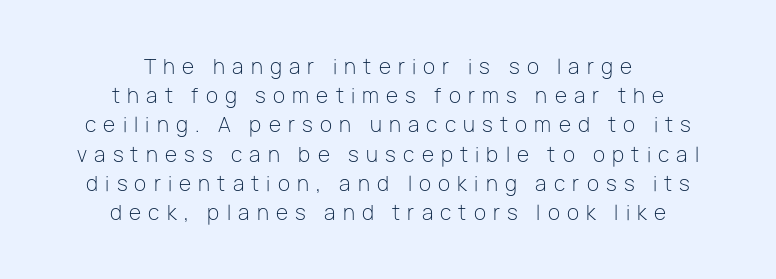
Every row of glyphs is offset so its center matches the block's center. Vertical strokes here are truly vertical. Does the leading feel generous? No, just average. The face used here is rendered with a markedly widened letterfit.
